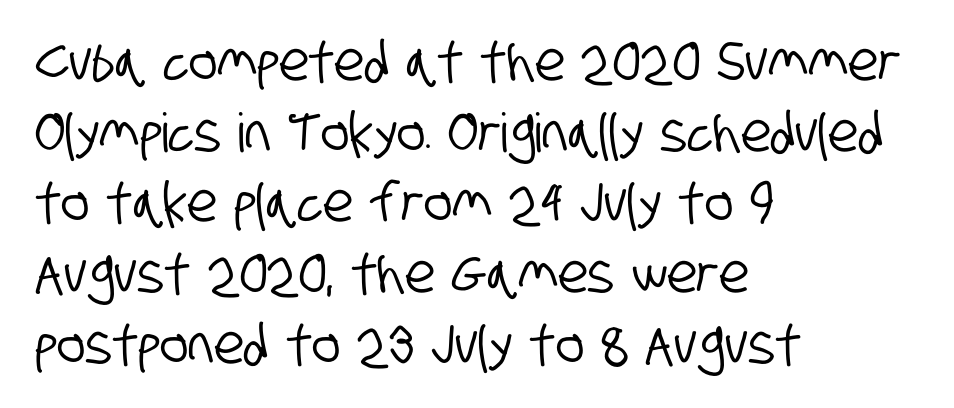
{"serif": "no", "width": "condensed", "stroke_contrast": "low", "x_height": "large", "monospaced": "no", "underline": "no", "align": "left", "line_spacing": "normal", "line_spacing_ratio": 1.31, "letter_spacing": "normal", "letter_spacing_em": 0.0, "glyph_px": 54}
